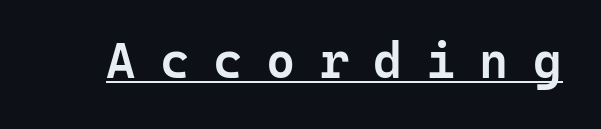
The image shows 50 px semibold sans-serif type, upright, monospaced; set unusually wide letter spacing (+0.48 em), underlined; low stroke contrast and a medium x-height.
